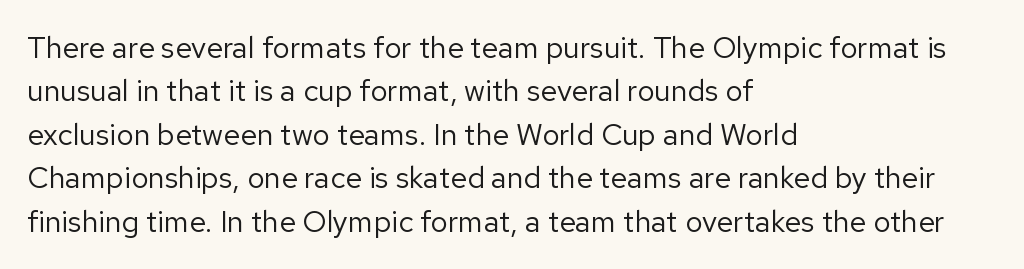
A student would call this left alignment; a typographer would say flush left, rag right. The face used here is proportionally spaced, like ordinary book or web type. Inter-character spacing is left at the font's built-in metrics. Summary of weight: not heavy and not bold. Note: no serifs on the glyphs.
